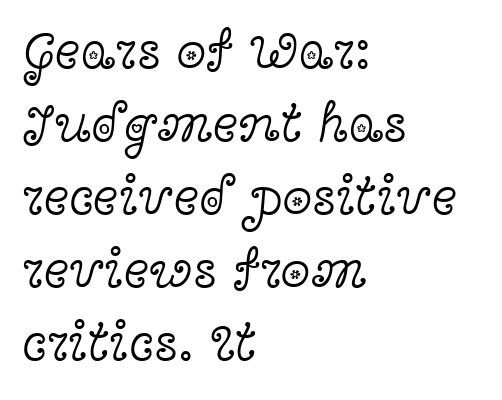
Q: Is the text bold? A: No.
Q: Is the text italic (slanted)? A: No, it is upright.
Q: Is the typeface a serif or a sans-serif typeface? A: Serif.
Q: Is the text underlined? A: No.
Q: How is the paragraph aligned? A: Left-aligned.
Q: Is the spacing between letters normal or unusually wide? A: Normal.
Q: Is the spacing between lines tight, normal or loose? A: Normal.
Q: Width (condensed, normal, or wide)? A: Wide.
Q: x-height? A: Medium.
Q: Monospaced? A: No.
